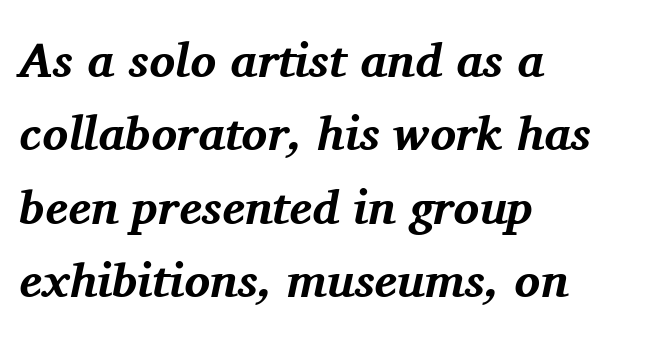
The image shows 48 px bold serif type, italic (leaning right); set left-aligned, normal line spacing (1.53x), normal letter spacing, not underlined; medium stroke contrast and a medium x-height.
